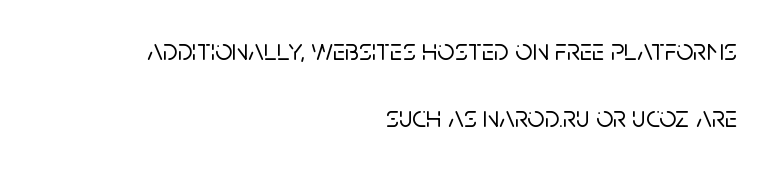
{"serif": "no", "italic": "no", "width": "normal", "stroke_contrast": "low", "x_height": "large", "monospaced": "no", "underline": "no", "align": "right", "line_spacing": "loose", "line_spacing_ratio": 2.23, "letter_spacing": "normal", "letter_spacing_em": 0.0, "glyph_px": 30}
